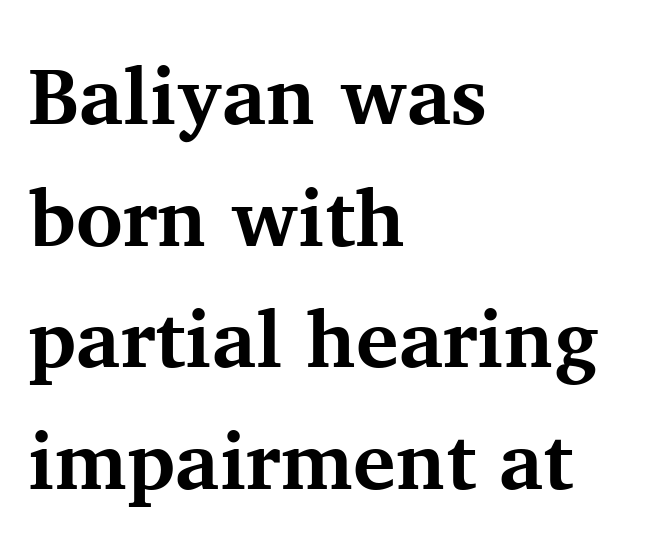
Q: Is the text bold? A: Yes.
Q: Is the text italic (slanted)? A: No, it is upright.
Q: Is the typeface a serif or a sans-serif typeface? A: Serif.
Q: Is the text underlined? A: No.
Q: How is the paragraph aligned? A: Left-aligned.
Q: Is the spacing between letters normal or unusually wide? A: Normal.
Q: Is the spacing between lines tight, normal or loose? A: Normal.
Q: Width (condensed, normal, or wide)? A: Normal.
Q: Stroke contrast? A: Medium.
Q: x-height? A: Medium.
Q: Monospaced? A: No.
